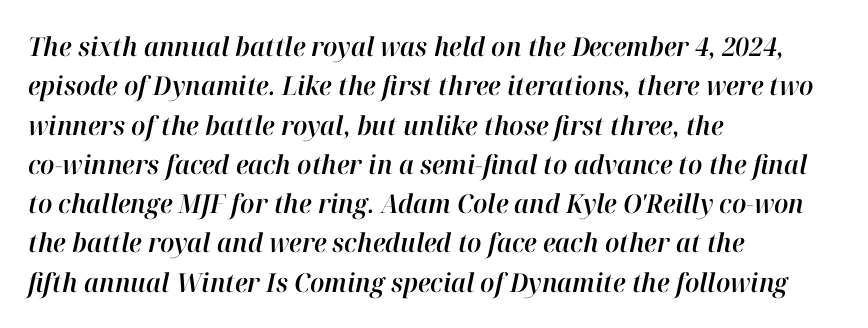
{"italic": "yes", "lean": "right", "slant_degrees": 12, "underline": "no", "align": "left", "line_spacing": "normal", "line_spacing_ratio": 1.51, "letter_spacing": "normal", "letter_spacing_em": 0.0, "glyph_px": 26}
